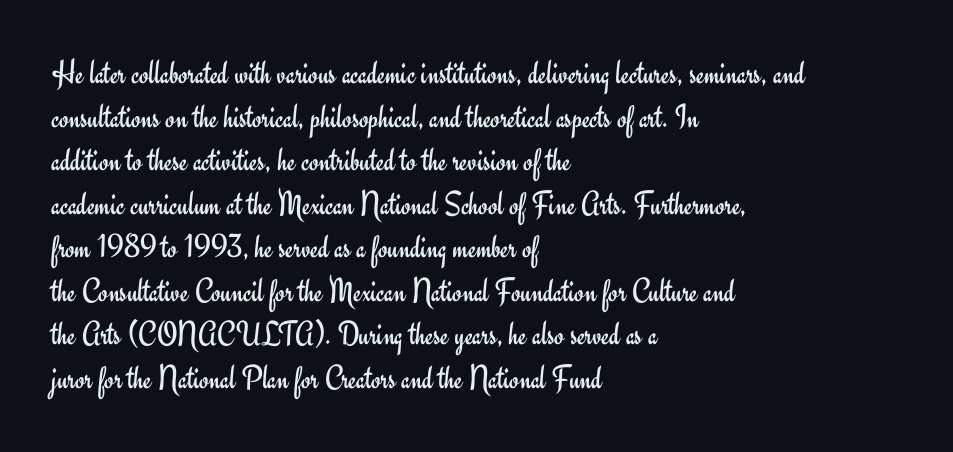
Q: Is the text bold? A: No.
Q: Is the text italic (slanted)? A: Yes.
Q: Is the typeface a serif or a sans-serif typeface? A: Sans-serif.
Q: Is the text underlined? A: No.
Q: How is the paragraph aligned? A: Left-aligned.
Q: Is the spacing between letters normal or unusually wide? A: Normal.
Q: Is the spacing between lines tight, normal or loose? A: Normal.
Q: Width (condensed, normal, or wide)? A: Normal.
Q: Stroke contrast? A: Low.
Q: x-height? A: Small.
Q: Monospaced? A: No.
